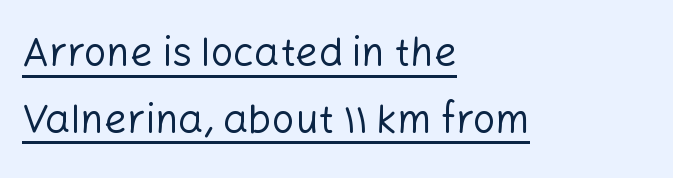
Q: Is the text bold? A: No.
Q: Is the text italic (slanted)? A: No, it is upright.
Q: Is the typeface a serif or a sans-serif typeface? A: Sans-serif.
Q: Is the text underlined? A: Yes.
Q: How is the paragraph aligned? A: Left-aligned.
Q: Is the spacing between letters normal or unusually wide? A: Normal.
Q: Is the spacing between lines tight, normal or loose? A: Normal.
Q: Width (condensed, normal, or wide)? A: Normal.
Q: Stroke contrast? A: Low.
Q: x-height? A: Medium.
Q: Monospaced? A: No.
